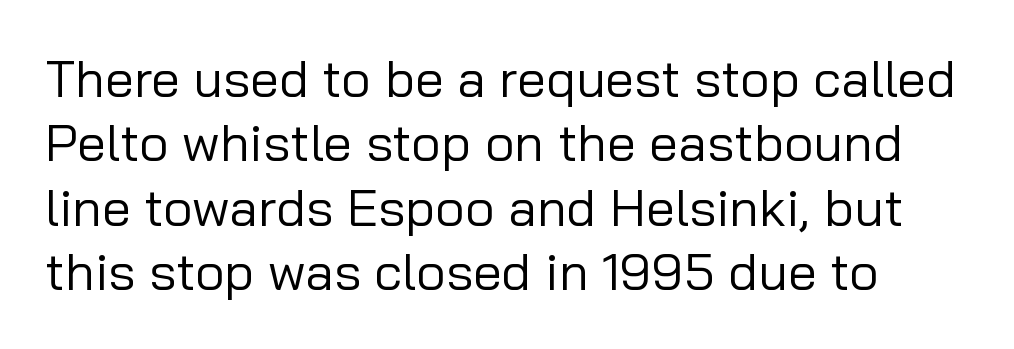
The image shows 52 px regular-weight sans-serif type, upright; set line spacing 1.24x, normal letter spacing, not underlined; low stroke contrast and a medium x-height.
